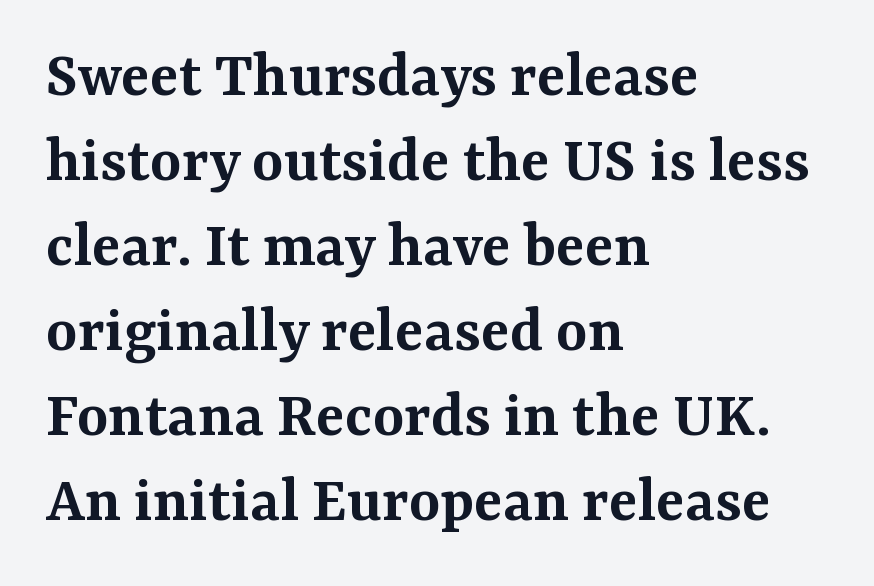
Q: Is the text bold? A: Semi-bold.
Q: Is the text italic (slanted)? A: No, it is upright.
Q: Is the typeface a serif or a sans-serif typeface? A: Serif.
Q: Is the text underlined? A: No.
Q: How is the paragraph aligned? A: Left-aligned.
Q: Is the spacing between letters normal or unusually wide? A: Normal.
Q: Is the spacing between lines tight, normal or loose? A: Normal.
Q: Width (condensed, normal, or wide)? A: Normal.
Q: Stroke contrast? A: Medium.
Q: x-height? A: Medium.
Q: Monospaced? A: No.
